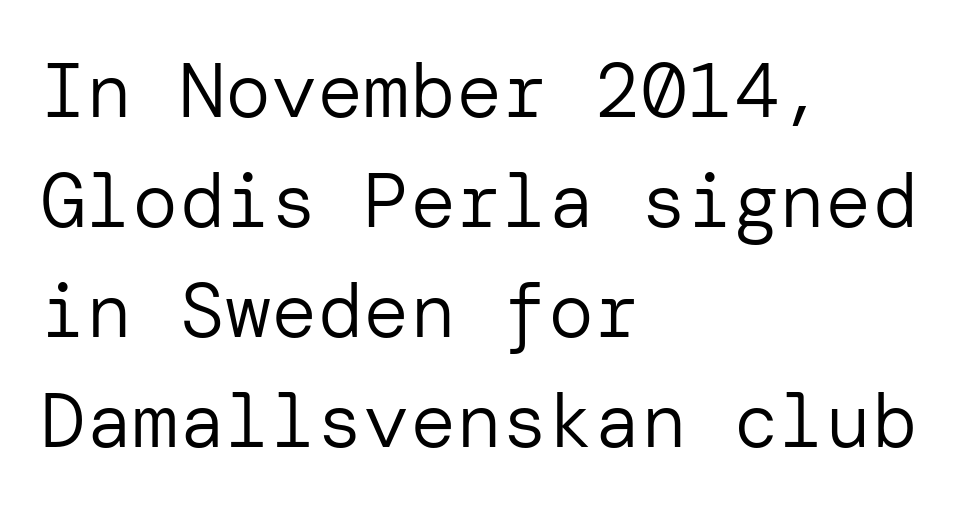
Q: Is the text bold? A: No.
Q: Is the text italic (slanted)? A: No, it is upright.
Q: Is the typeface a serif or a sans-serif typeface? A: Sans-serif.
Q: Is the text underlined? A: No.
Q: How is the paragraph aligned? A: Left-aligned.
Q: Is the spacing between letters normal or unusually wide? A: Normal.
Q: Is the spacing between lines tight, normal or loose? A: Normal.
Q: Width (condensed, normal, or wide)? A: Normal.
Q: Stroke contrast? A: Low.
Q: x-height? A: Medium.
